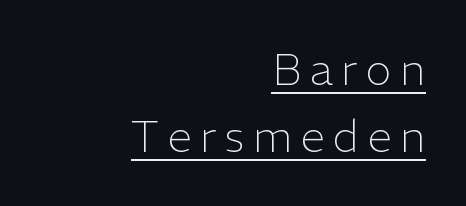
The image shows 44 px light sans-serif type, upright; set right-aligned, normal line spacing (1.53x), underlined; low stroke contrast and a medium x-height.
